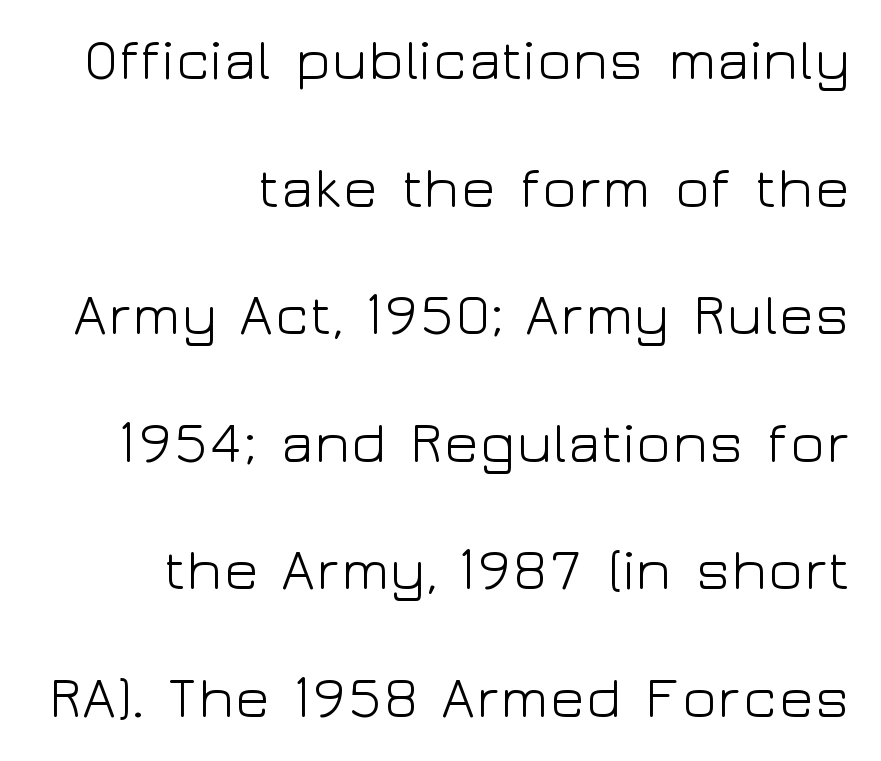
The image shows 58 px light, wide sans-serif type, upright; set right-aligned, loose line spacing (2.2x), normal letter spacing, not underlined; low stroke contrast and a medium x-height.
